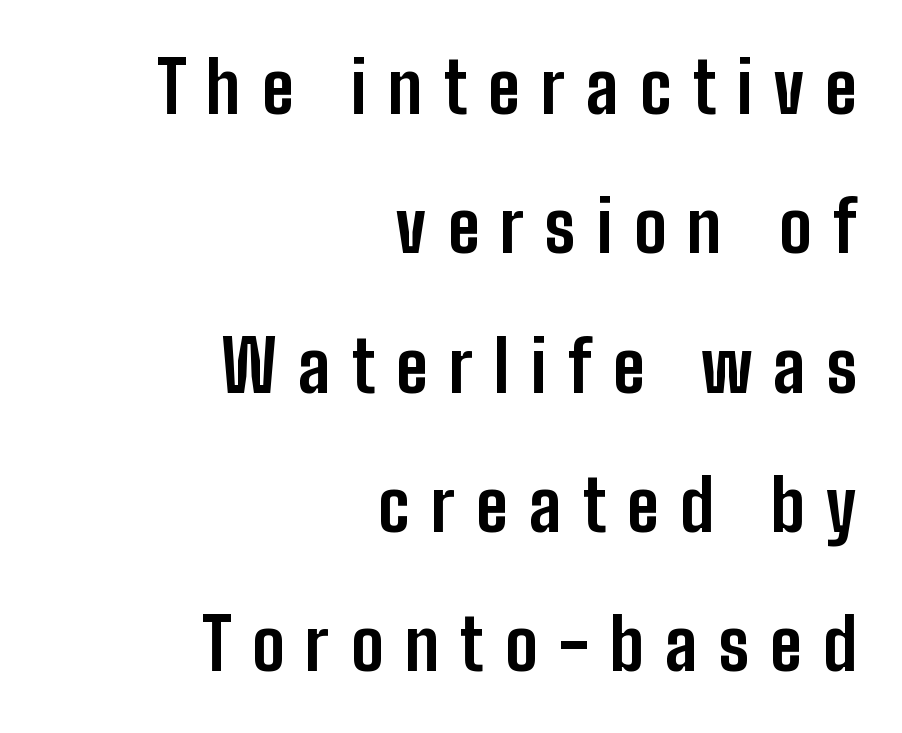
{"serif": "no", "italic": "no", "bold": "yes", "weight": "bold", "width": "condensed", "stroke_contrast": "low", "x_height": "medium", "monospaced": "no", "underline": "no", "align": "right", "line_spacing": "loose", "line_spacing_ratio": 1.99, "letter_spacing": "wide", "letter_spacing_em": 0.3, "glyph_px": 70}
